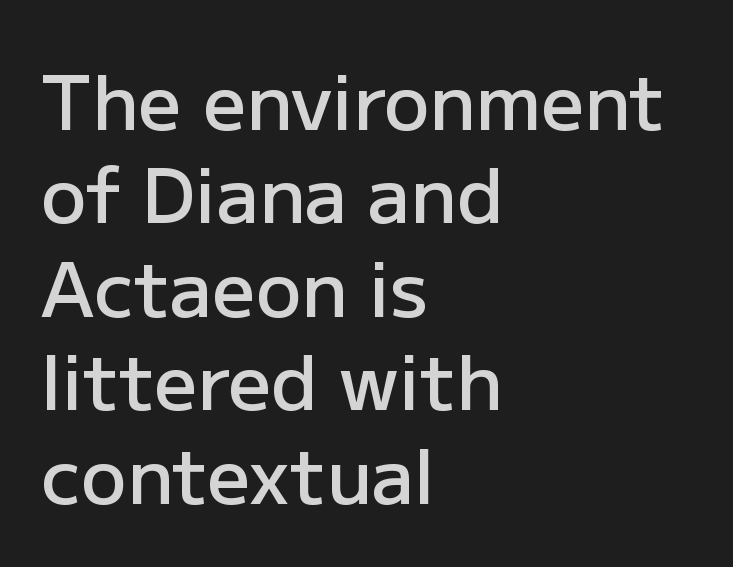
Q: Is the text bold? A: Semi-bold.
Q: Is the text italic (slanted)? A: No, it is upright.
Q: Is the typeface a serif or a sans-serif typeface? A: Sans-serif.
Q: Is the text underlined? A: No.
Q: How is the paragraph aligned? A: Left-aligned.
Q: Is the spacing between letters normal or unusually wide? A: Normal.
Q: Width (condensed, normal, or wide)? A: Normal.
Q: Stroke contrast? A: Low.
Q: x-height? A: Medium.
Q: Monospaced? A: No.
